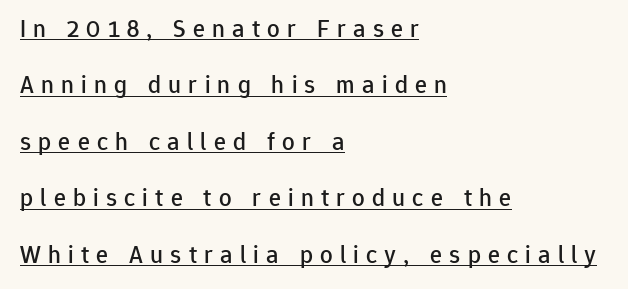
If you drew a ruler down the left edge, every line would touch it. Each new line begins a long way beneath the previous one. The specimen reads as upright at a glance. This rendering widens character spacing well past its baseline value. The rendering uses the underline text-decoration.
